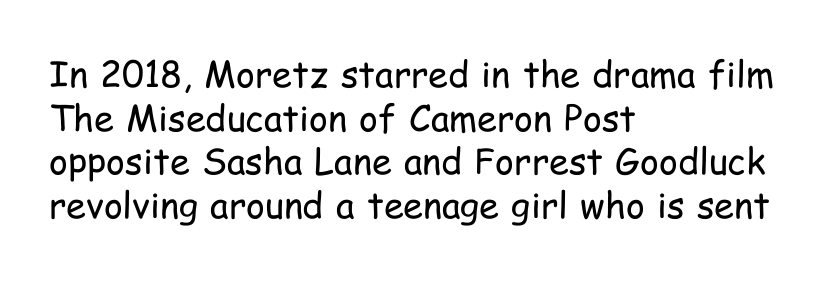
Q: Is the text bold? A: No.
Q: Is the text italic (slanted)? A: No, it is upright.
Q: Is the typeface a serif or a sans-serif typeface? A: Sans-serif.
Q: Is the text underlined? A: No.
Q: How is the paragraph aligned? A: Left-aligned.
Q: Is the spacing between letters normal or unusually wide? A: Normal.
Q: Width (condensed, normal, or wide)? A: Condensed.
Q: Stroke contrast? A: Low.
Q: x-height? A: Medium.
Q: Monospaced? A: No.
